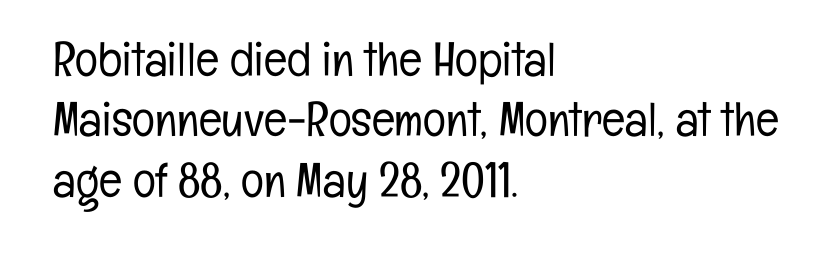
The image shows 48 px light, condensed sans-serif type, upright; set left-aligned, normal line spacing (1.26x), normal letter spacing, not underlined; low stroke contrast and a medium x-height.
